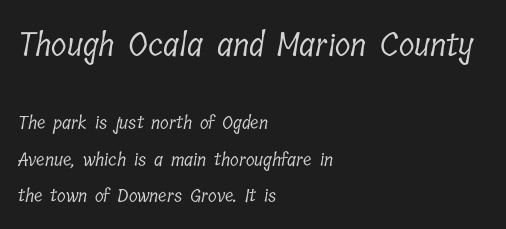
{"serif": "yes", "bold": "no", "weight": "light", "width": "condensed", "stroke_contrast": "low", "x_height": "medium", "monospaced": "no", "underline": "no", "align": "left", "line_spacing": "loose", "line_spacing_ratio": 2.02, "letter_spacing": "normal", "letter_spacing_em": 0.0, "larger_block": "first", "size_ratio": 1.78, "glyph_px": 32}
